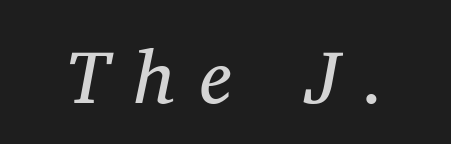
{"serif": "yes", "italic": "yes", "lean": "right", "slant_degrees": 11, "bold": "no", "weight": "regular", "width": "normal", "stroke_contrast": "medium", "x_height": "medium", "monospaced": "no", "underline": "no", "letter_spacing": "wide", "letter_spacing_em": 0.34, "glyph_px": 75}
